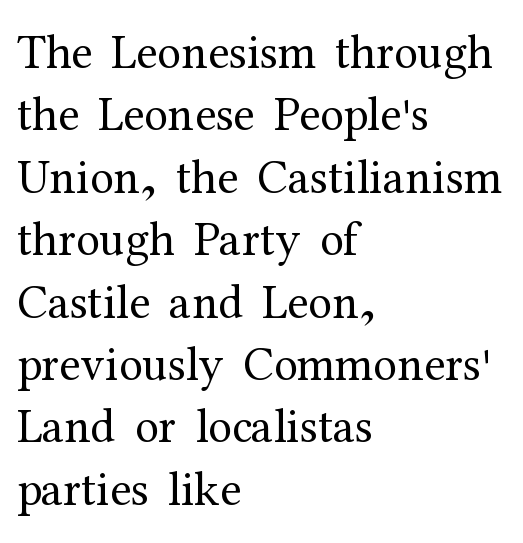
Q: Is the text bold? A: No.
Q: Is the text italic (slanted)? A: No, it is upright.
Q: Is the typeface a serif or a sans-serif typeface? A: Serif.
Q: Is the text underlined? A: No.
Q: How is the paragraph aligned? A: Left-aligned.
Q: Is the spacing between letters normal or unusually wide? A: Normal.
Q: Is the spacing between lines tight, normal or loose? A: Normal.
Q: Width (condensed, normal, or wide)? A: Normal.
Q: Stroke contrast? A: Medium.
Q: x-height? A: Medium.
Q: Monospaced? A: No.
